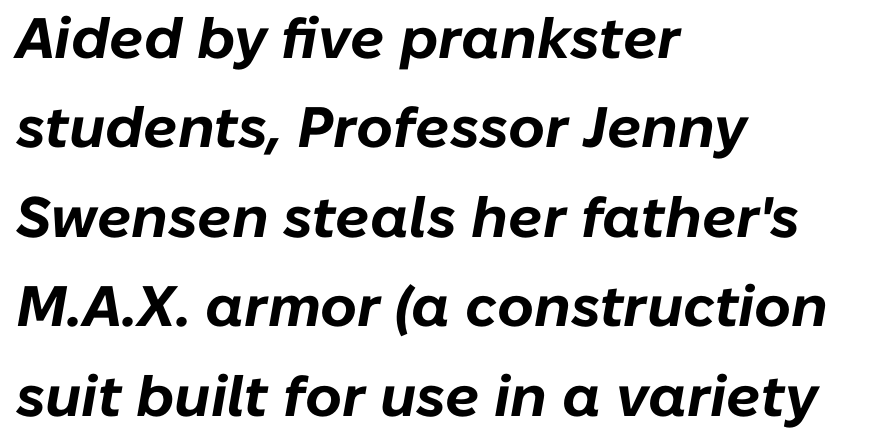
The gaps between neighbouring characters are ordinary and unremarkable. Looks like regular typesetting: each glyph gets only the width it needs. These lines stack with their left ends in a neat column. Vertically, the passage feels balanced, rows spaced as you'd expect.
